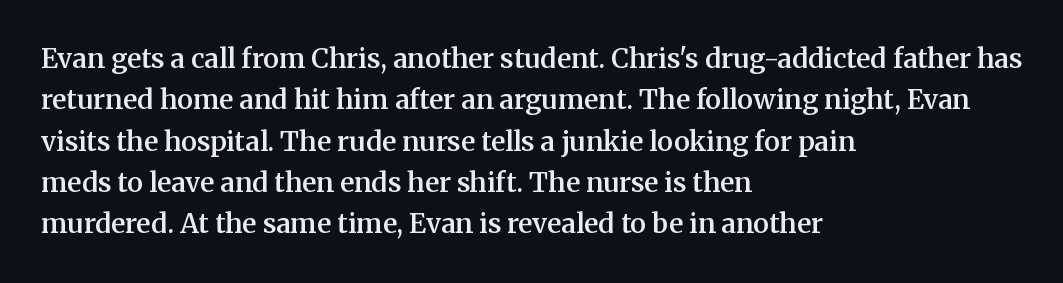
A student would call this left alignment; a typographer would say flush left, rag right. Line spacing here is normal. Tracking value appears to be zero — textbook default spacing. A typesetter would mark this as roman, not italic. Each glyph is drawn with semibold strokes, heavier than normal yet not fully bold. The strip under each line holds only bare page.
